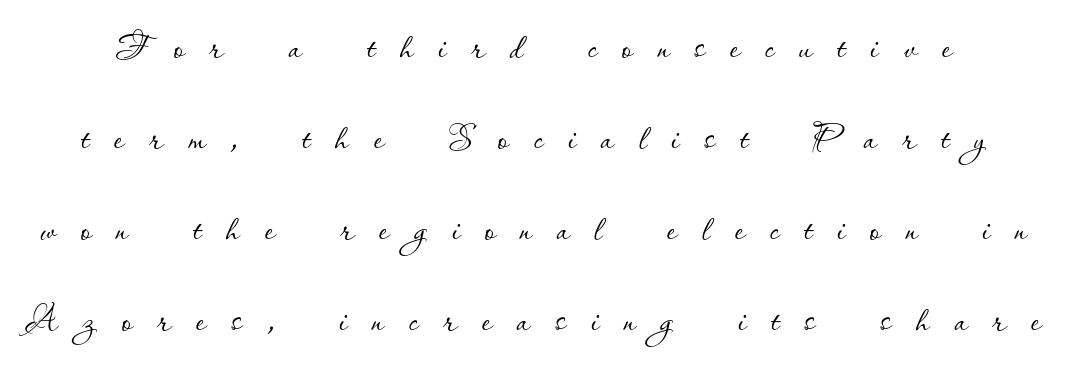
Q: Is the text bold? A: No.
Q: Is the text italic (slanted)? A: Yes.
Q: Is the text underlined? A: No.
Q: Is the spacing between letters normal or unusually wide? A: Unusually wide.
Q: Width (condensed, normal, or wide)? A: Normal.
Q: Stroke contrast? A: Low.
Q: x-height? A: Small.
Q: Monospaced? A: No.
